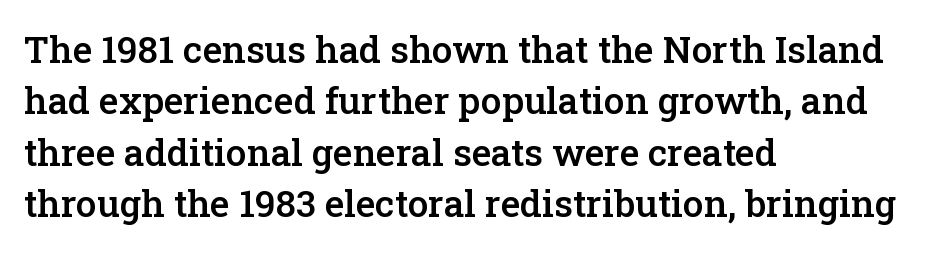
The image shows 37 px semibold serif type, upright; set left-aligned, normal line spacing (1.39x), normal letter spacing, not underlined; low stroke contrast and a medium x-height.
